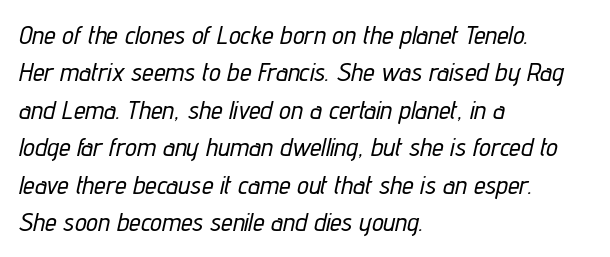
The image shows 26 px text type, italic (leaning right); set left-aligned, normal line spacing (1.44x), normal letter spacing, not underlined.
